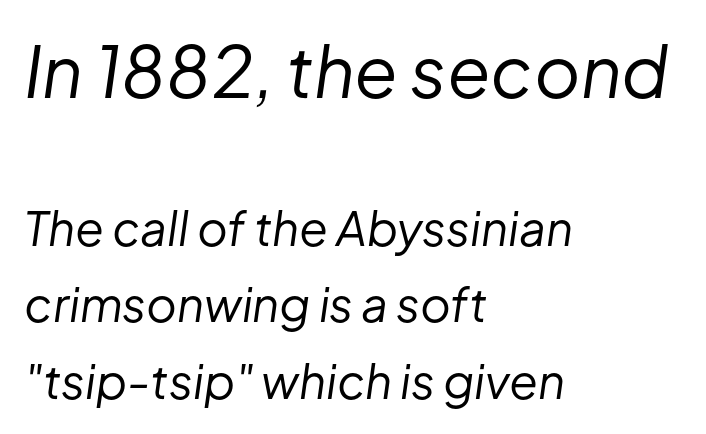
How would I describe the line gaps? Plain and ordinary. Which chunk is bigger? The first one — the top block dwarfs the bottom. The face used here is proportionally spaced, like ordinary book or web type. Underline: absent. The lines are quadded left. Compared with ordinary roman type, these characters are visibly tilted.
